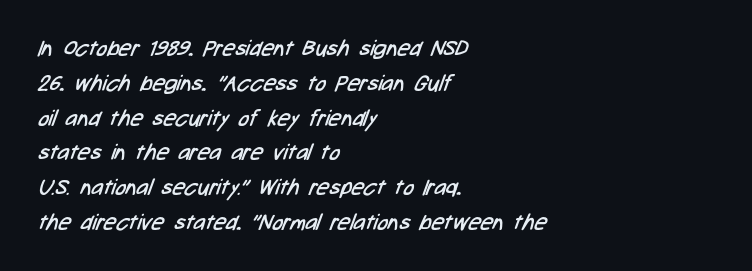
Q: Is the text bold? A: No.
Q: Is the text underlined? A: No.
Q: How is the paragraph aligned? A: Left-aligned.
Q: Is the spacing between letters normal or unusually wide? A: Normal.
Q: Is the spacing between lines tight, normal or loose? A: Normal.
